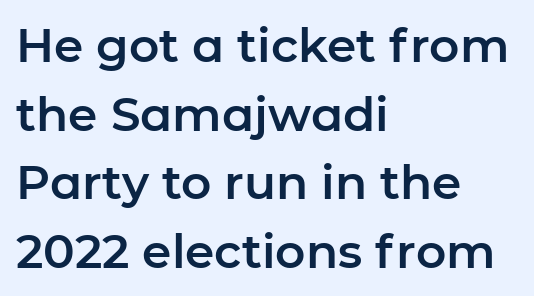
{"serif": "no", "italic": "no", "width": "normal", "stroke_contrast": "low", "x_height": "medium", "monospaced": "no", "underline": "no", "align": "left", "line_spacing": "normal", "line_spacing_ratio": 1.46, "letter_spacing": "normal", "letter_spacing_em": 0.0, "glyph_px": 47}
